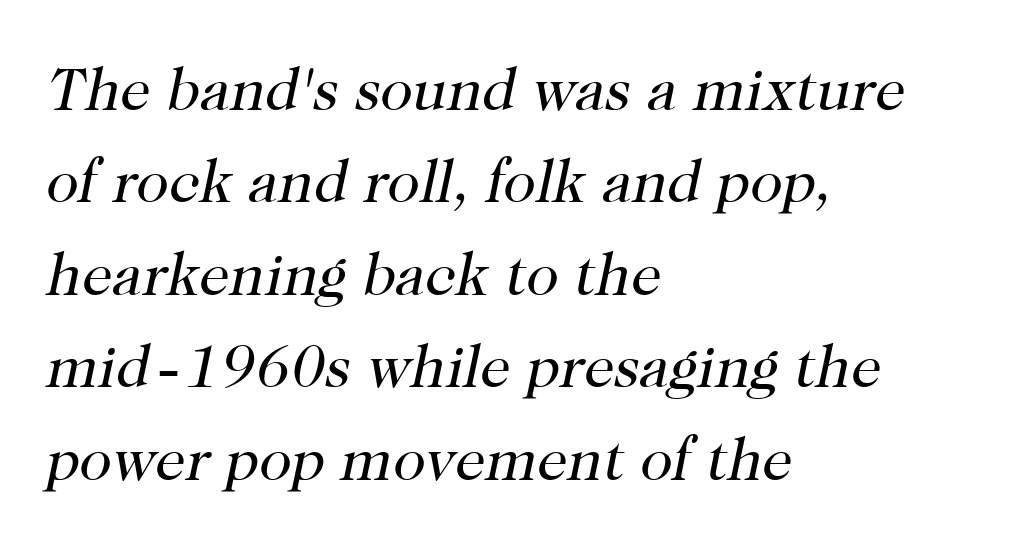
The image shows 60 px regular-weight serif type, italic (leaning right); set left-aligned, normal line spacing (1.54x), normal letter spacing, not underlined; high stroke contrast and a medium x-height.
